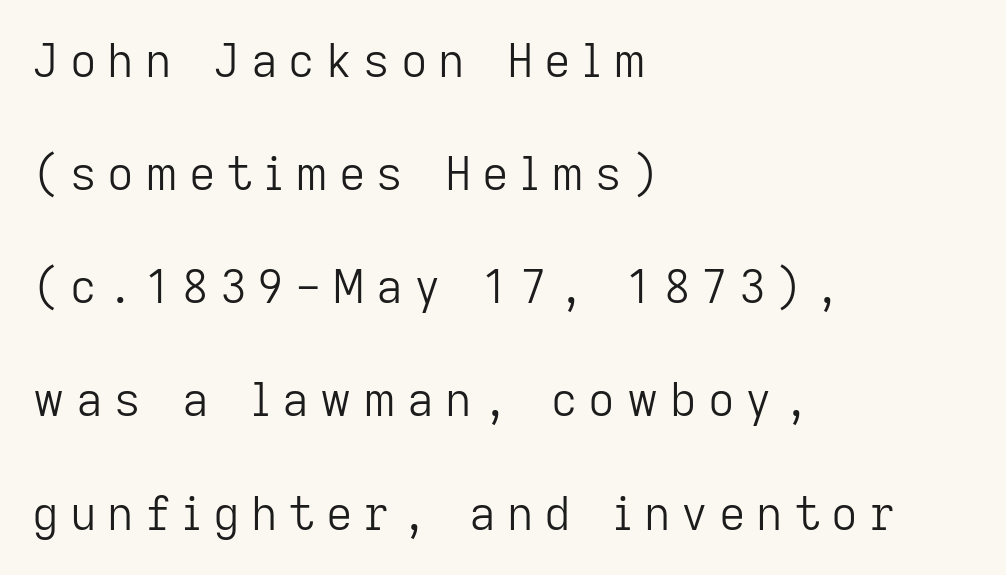
The image shows 46 px light sans-serif type, upright; set left-aligned, loose line spacing (2.46x), unusually wide letter spacing (+0.24 em), not underlined; low stroke contrast and a medium x-height.
